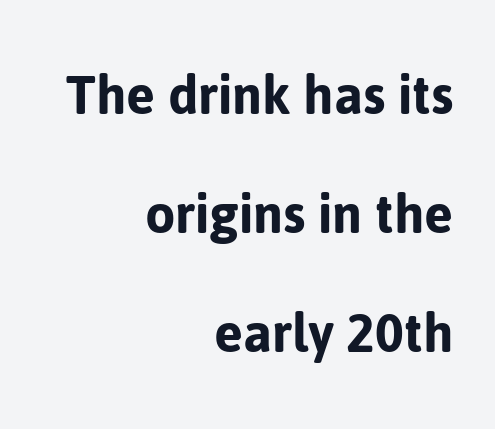
{"serif": "no", "italic": "no", "width": "normal", "stroke_contrast": "low", "x_height": "medium", "monospaced": "no", "underline": "no", "align": "right", "line_spacing": "loose", "line_spacing_ratio": 1.92, "letter_spacing": "normal", "letter_spacing_em": 0.0, "glyph_px": 62}
